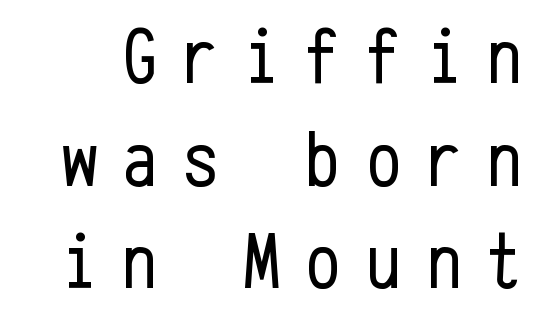
The image shows 79 px regular-weight, condensed sans-serif type, upright, monospaced; set normal line spacing (1.3x), unusually wide letter spacing (+0.32 em), not underlined; low stroke contrast and a medium x-height.
